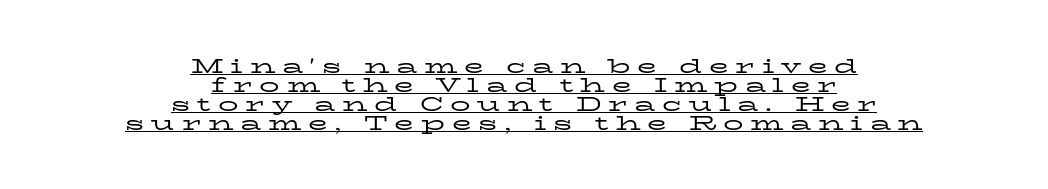
{"italic": "no", "bold": "no", "underline": "yes", "align": "center", "line_spacing": "tight", "line_spacing_ratio": 0.95, "letter_spacing": "wide", "letter_spacing_em": 0.34, "glyph_px": 20}
